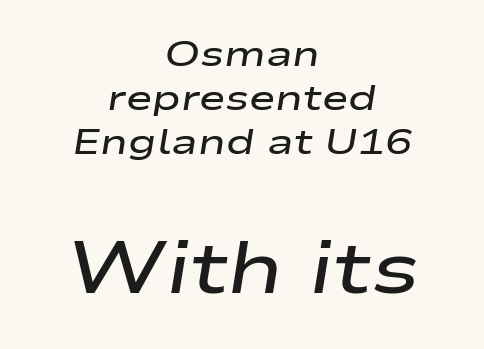
{"italic": "yes", "lean": "right", "slant_degrees": 9, "bold": "semi", "weight": "semibold", "width": "wide", "stroke_contrast": "low", "x_height": "medium", "monospaced": "no", "underline": "no", "align": "center", "line_spacing_ratio": 1.22, "letter_spacing": "normal", "letter_spacing_em": 0.0, "larger_block": "second", "size_ratio": 2.03, "glyph_px": 73}
